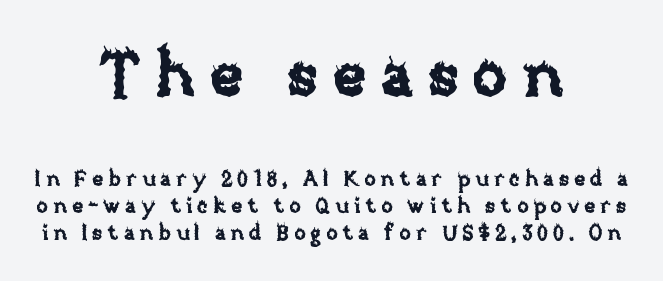
Caption: expanded tracking, letters set apart. Line spacing here is normal. The letters stand upright; this is a roman face. This sample has the flowing, uneven cadence of proportional lettering. Is the block centered? Yes — each line is placed symmetrically about the middle.
